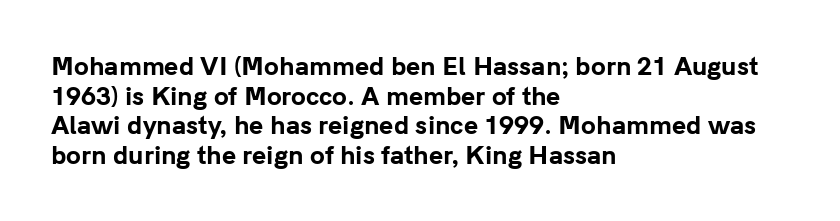
Q: Is the text bold? A: Yes.
Q: Is the text italic (slanted)? A: No, it is upright.
Q: Is the text underlined? A: No.
Q: How is the paragraph aligned? A: Left-aligned.
Q: Is the spacing between letters normal or unusually wide? A: Normal.
